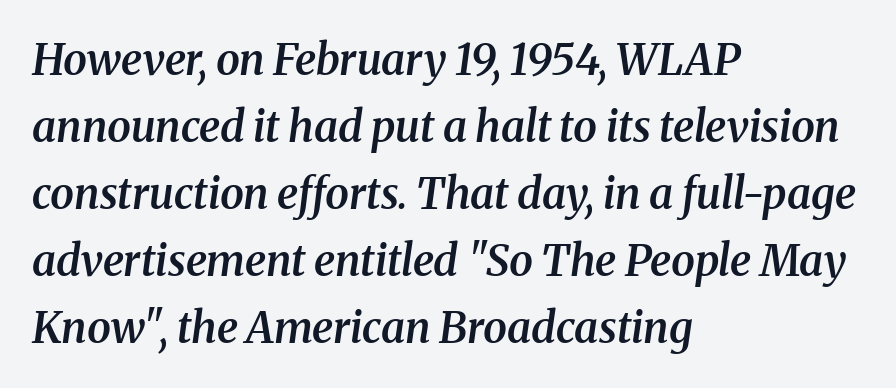
Q: Is the text bold? A: Semi-bold.
Q: Is the text italic (slanted)? A: Yes, it leans right by about 8 degrees.
Q: Is the typeface a serif or a sans-serif typeface? A: Serif.
Q: Is the text underlined? A: No.
Q: How is the paragraph aligned? A: Left-aligned.
Q: Is the spacing between letters normal or unusually wide? A: Normal.
Q: Is the spacing between lines tight, normal or loose? A: Normal.
Q: Width (condensed, normal, or wide)? A: Normal.
Q: Stroke contrast? A: Medium.
Q: x-height? A: Medium.
Q: Monospaced? A: No.
